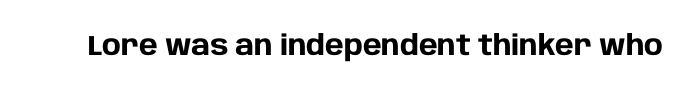
{"serif": "no", "italic": "no", "bold": "yes", "weight": "heavy", "width": "normal", "stroke_contrast": "low", "x_height": "large", "monospaced": "no", "underline": "no", "letter_spacing": "normal", "letter_spacing_em": 0.0, "glyph_px": 28}
